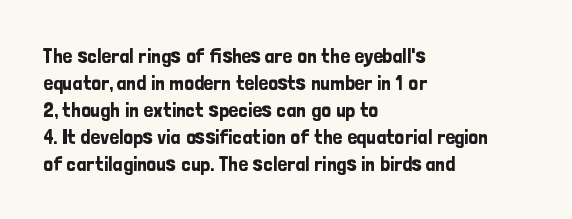
The image shows 21 px text type, upright; set left-aligned, normal line spacing (1.28x), normal letter spacing, not underlined.
